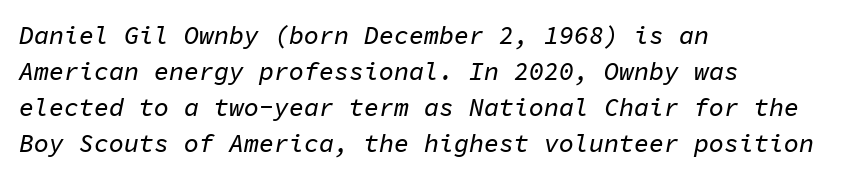
Q: Is the text italic (slanted)? A: Yes, it leans right by about 11 degrees.
Q: Is the text underlined? A: No.
Q: How is the paragraph aligned? A: Left-aligned.
Q: Is the spacing between letters normal or unusually wide? A: Normal.
Q: Is the spacing between lines tight, normal or loose? A: Normal.
